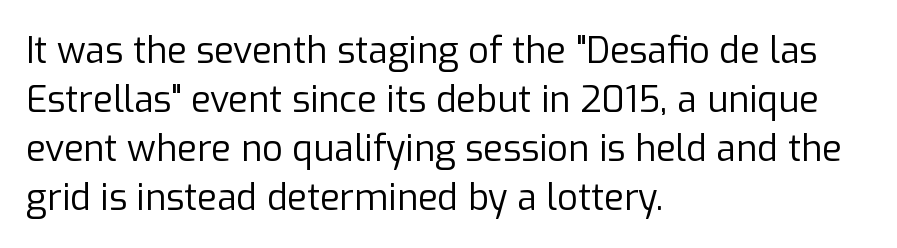
The lines sit at an ordinary, default distance from one another. The area under the type is left untouched. Visually the block forms a straight wall on the left and a jagged coastline on the right. Tracking here is standard; glyphs follow each other at the usual distance.
